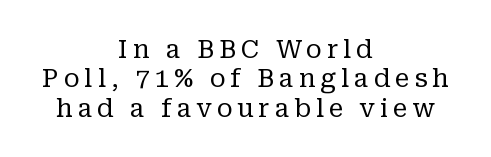
{"italic": "no", "bold": "no", "underline": "no", "align": "center", "line_spacing": "tight", "line_spacing_ratio": 1.13, "glyph_px": 26}
